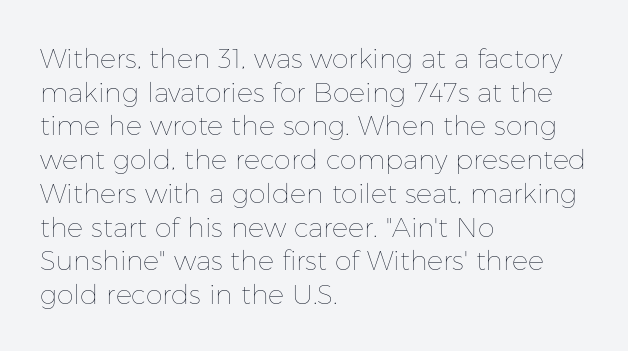
{"italic": "no", "bold": "no", "underline": "no", "align": "left", "line_spacing": "normal", "line_spacing_ratio": 1.25, "letter_spacing": "normal", "letter_spacing_em": 0.0, "glyph_px": 27}
